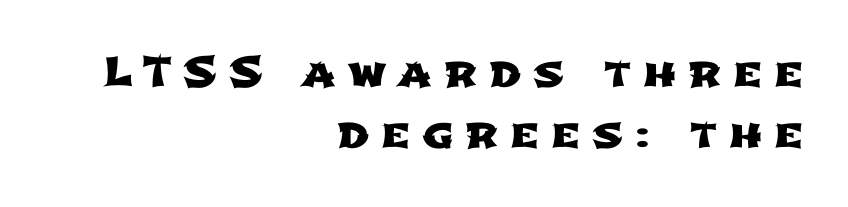
The space beneath each line is pristine and unruled. Normally led — the rows are evenly, conventionally spaced. Observe the absence of serifs on each vertical stroke in this sample. The rendering uses natural spacing where letterforms have individual widths. This rendering uses right alignment, leaving the left contour irregular. Spacing between characters has been opened up far beyond the box default.
